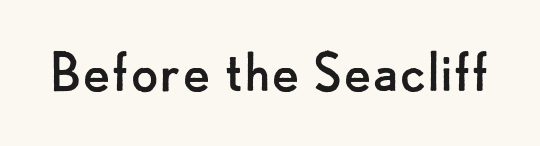
{"serif": "no", "italic": "no", "bold": "no", "weight": "regular", "width": "normal", "stroke_contrast": "low", "x_height": "small", "monospaced": "no", "underline": "no", "letter_spacing": "normal", "letter_spacing_em": 0.0, "glyph_px": 65}
